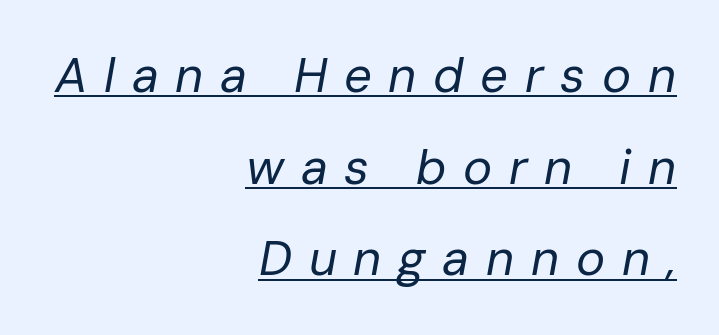
Q: Is the text bold? A: No.
Q: Is the text italic (slanted)? A: Yes, it leans right by about 10 degrees.
Q: Is the text underlined? A: Yes.
Q: How is the paragraph aligned? A: Right-aligned.
Q: Is the spacing between letters normal or unusually wide? A: Unusually wide.
Q: Width (condensed, normal, or wide)? A: Normal.
Q: Stroke contrast? A: Low.
Q: x-height? A: Medium.
Q: Monospaced? A: No.
